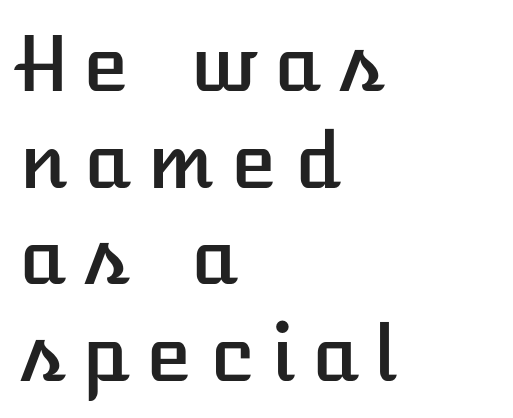
The image shows 76 px text type, upright; set left-aligned, normal line spacing (1.27x), not underlined; low stroke contrast and a medium x-height.
